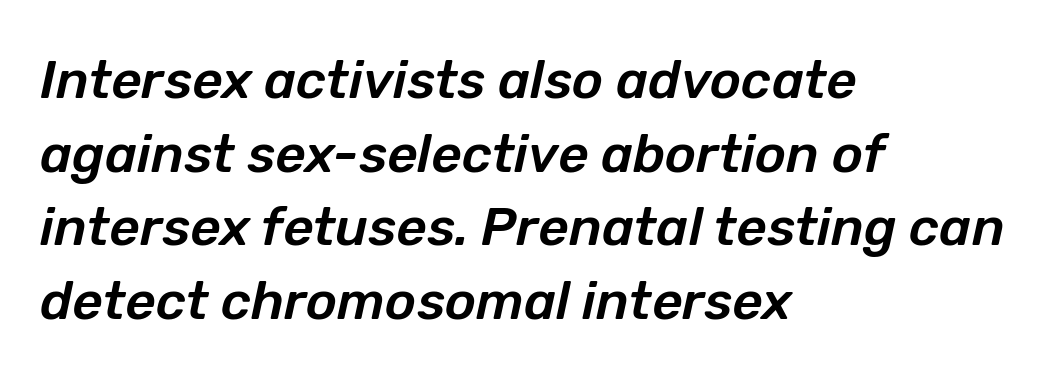
{"italic": "yes", "lean": "right", "slant_degrees": 12, "width": "normal", "stroke_contrast": "low", "x_height": "medium", "monospaced": "no", "underline": "no", "align": "left", "line_spacing": "normal", "line_spacing_ratio": 1.39, "letter_spacing": "normal", "letter_spacing_em": 0.0, "glyph_px": 53}
